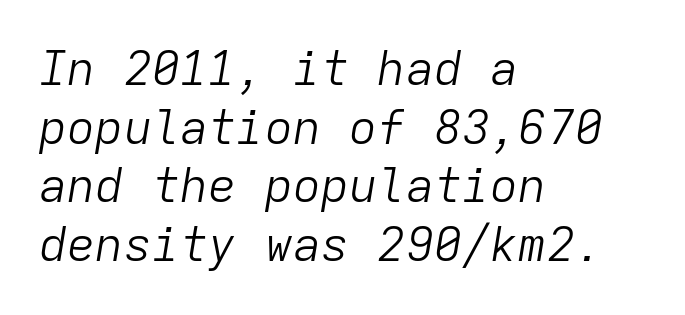
The image shows 47 px light type, italic (leaning right), monospaced; set left-aligned, normal line spacing (1.25x), normal letter spacing, not underlined; low stroke contrast and a medium x-height.
